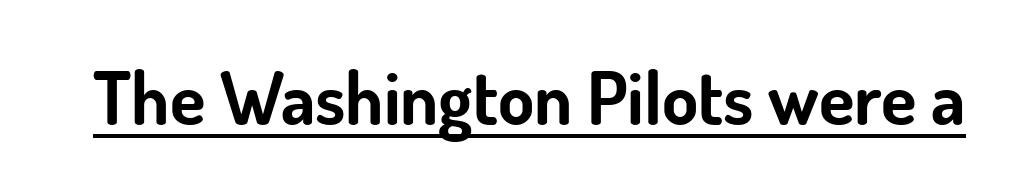
Is this a fixed-width face? No — the glyphs have proportional, varying widths. Caption: bold face, heavy strokes. The tracking reads as untouched default to a designer's eye. A continuous stroke trails under the words, as in a hyperlink.
